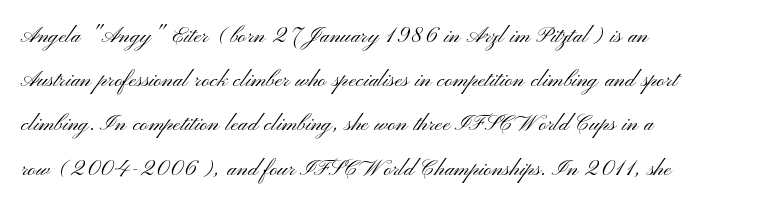
The image shows 28 px light, wide sans-serif type; set left-aligned, normal line spacing (1.58x), normal letter spacing, not underlined; medium stroke contrast and a small x-height.
